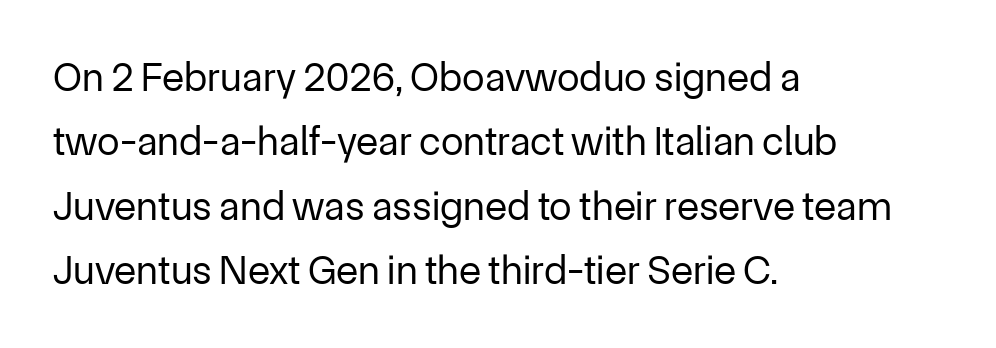
{"serif": "no", "italic": "no", "bold": "no", "weight": "regular", "width": "normal", "stroke_contrast": "low", "x_height": "medium", "monospaced": "no", "underline": "no", "align": "left", "line_spacing": "normal", "line_spacing_ratio": 1.57, "letter_spacing": "normal", "letter_spacing_em": 0.0, "glyph_px": 41}
